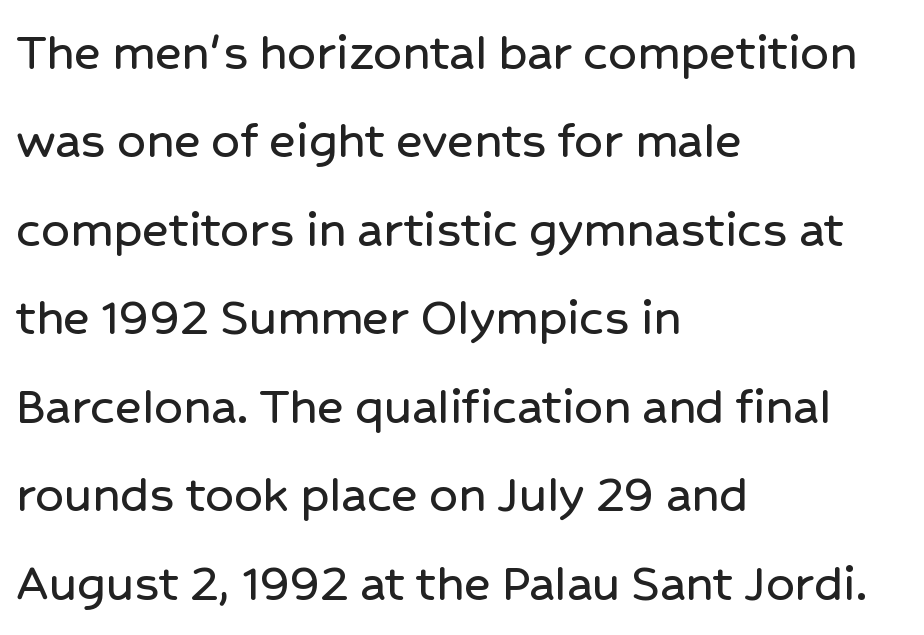
The image shows 56 px sans-serif type, upright; set left-aligned, normal line spacing (1.58x), normal letter spacing, not underlined; low stroke contrast and a medium x-height.
